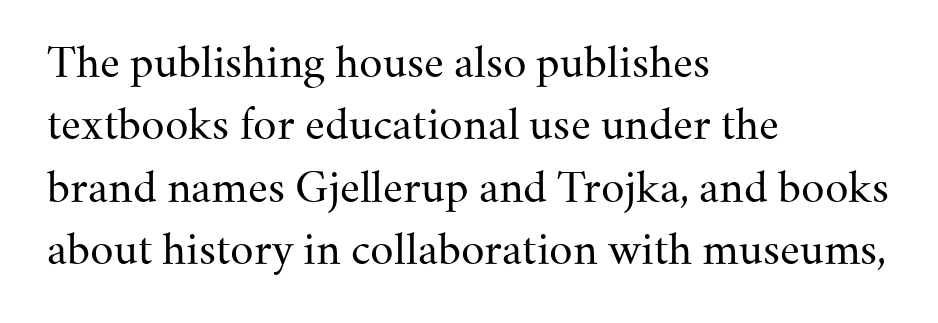
Q: Is the text bold? A: No.
Q: Is the text italic (slanted)? A: No, it is upright.
Q: Is the typeface a serif or a sans-serif typeface? A: Serif.
Q: Is the text underlined? A: No.
Q: How is the paragraph aligned? A: Left-aligned.
Q: Is the spacing between letters normal or unusually wide? A: Normal.
Q: Is the spacing between lines tight, normal or loose? A: Normal.
Q: Width (condensed, normal, or wide)? A: Normal.
Q: Stroke contrast? A: Medium.
Q: x-height? A: Small.
Q: Monospaced? A: No.
